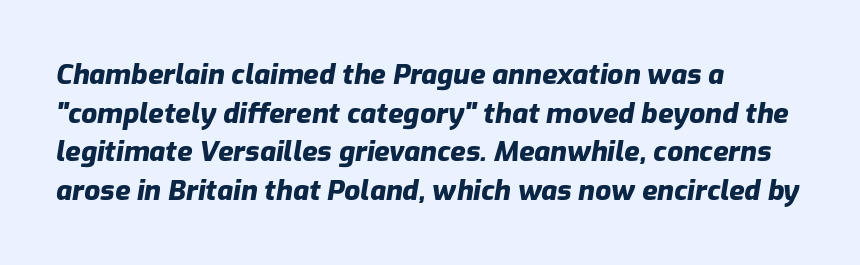
Observe the lean: these are italic letterforms. Do the characters align in a grid? No, the font is proportional. These lines carry a lot of weight — the face is fully bold. Inter-character spacing is left at the font's built-in metrics. What's the leading like? Ordinary, nothing unusual.
